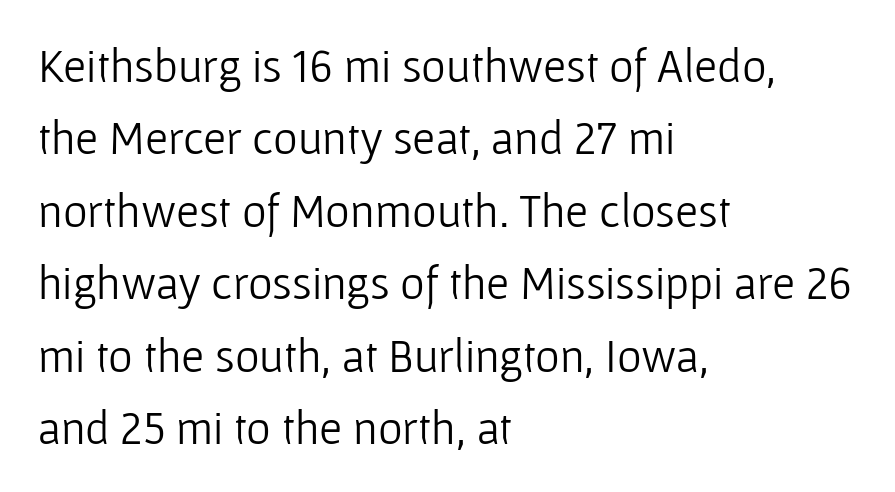
{"serif": "no", "italic": "no", "bold": "no", "weight": "light", "width": "normal", "stroke_contrast": "low", "x_height": "medium", "monospaced": "no", "underline": "no", "align": "left", "line_spacing": "normal", "line_spacing_ratio": 1.54, "letter_spacing": "normal", "letter_spacing_em": 0.0, "glyph_px": 47}
